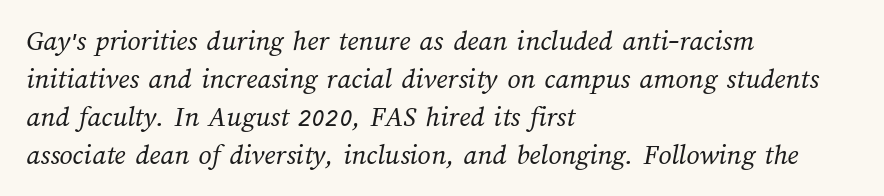
The image shows 29 px regular-weight type; set left-aligned, normal line spacing (1.31x), normal letter spacing, not underlined; medium stroke contrast and a medium x-height.
